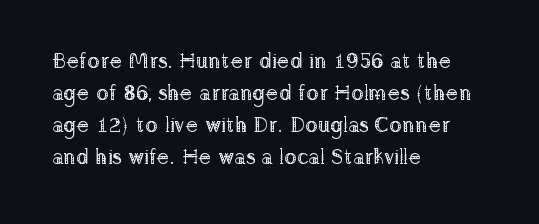
Q: Is the text bold? A: No.
Q: Is the text italic (slanted)? A: No, it is upright.
Q: Is the text underlined? A: No.
Q: How is the paragraph aligned? A: Left-aligned.
Q: Is the spacing between letters normal or unusually wide? A: Normal.
Q: Is the spacing between lines tight, normal or loose? A: Normal.
